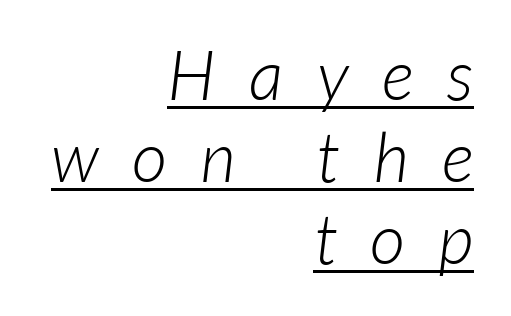
Q: Is the text bold? A: No.
Q: Is the typeface a serif or a sans-serif typeface? A: Sans-serif.
Q: Is the text underlined? A: Yes.
Q: How is the paragraph aligned? A: Right-aligned.
Q: Is the spacing between letters normal or unusually wide? A: Unusually wide.
Q: Width (condensed, normal, or wide)? A: Normal.
Q: Stroke contrast? A: Low.
Q: x-height? A: Medium.
Q: Monospaced? A: No.
